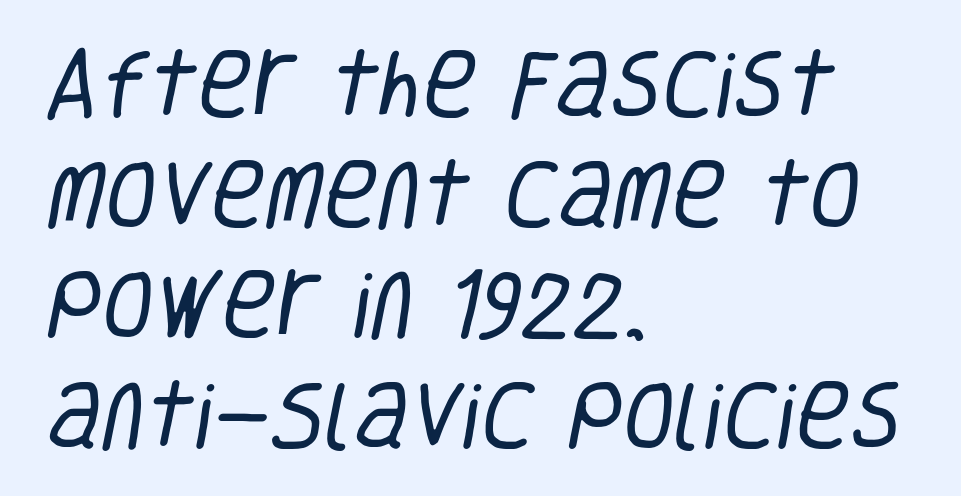
Q: Is the text bold? A: No.
Q: Is the typeface a serif or a sans-serif typeface? A: Sans-serif.
Q: Is the text underlined? A: No.
Q: How is the paragraph aligned? A: Left-aligned.
Q: Is the spacing between letters normal or unusually wide? A: Normal.
Q: Is the spacing between lines tight, normal or loose? A: Normal.
Q: Width (condensed, normal, or wide)? A: Condensed.
Q: Stroke contrast? A: Low.
Q: x-height? A: Large.
Q: Monospaced? A: No.
